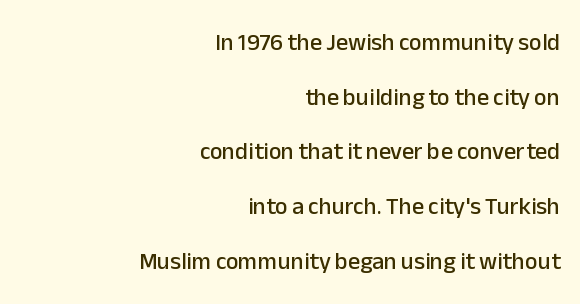
The font's upright variant was chosen for this text. Here the glyphs are tracked normally, forming tight word shapes. A student would call this right alignment; a typographer would say flush right, rag left. Rows of type keep a wide berth in the vertical direction.
